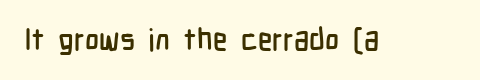
Is the letter spacing exaggerated? No — it looks like the ordinary default. Lines of text with bare space underneath. A typesetter would label this face a sans. Varying glyph widths throughout — classic text-font behaviour. Tall strokes in this sample are plumb rather than angled.
